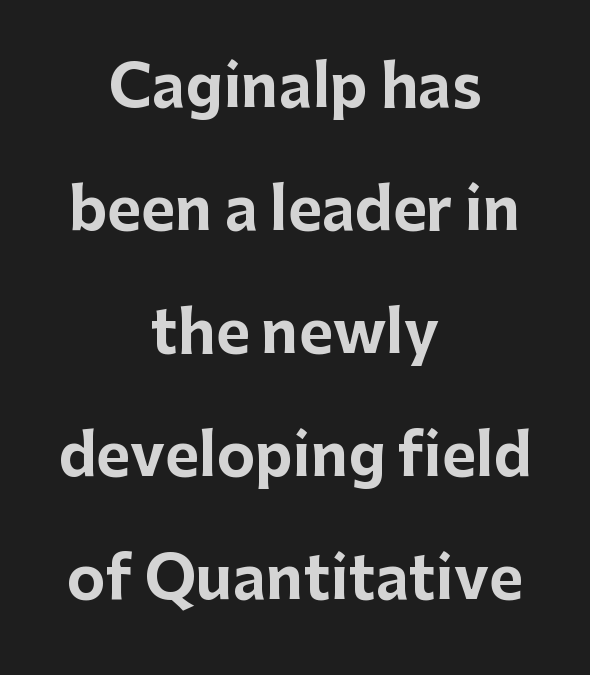
The image shows 58 px bold sans-serif type, upright; set centered, loose line spacing (2.12x), normal letter spacing, not underlined; low stroke contrast and a medium x-height.
